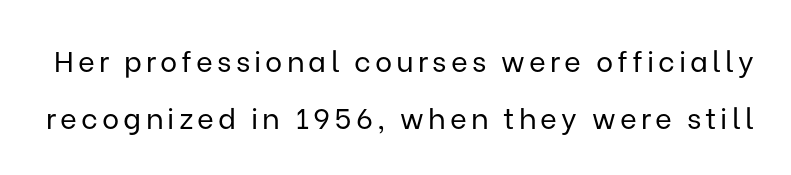
{"serif": "no", "italic": "no", "bold": "no", "weight": "regular", "width": "normal", "stroke_contrast": "low", "x_height": "medium", "monospaced": "no", "underline": "no", "line_spacing": "loose", "line_spacing_ratio": 1.98, "glyph_px": 29}
